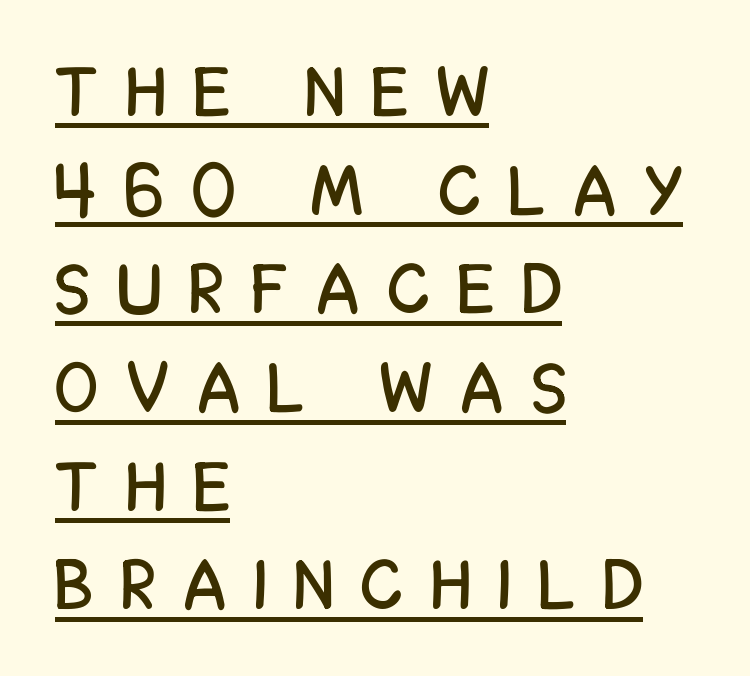
Q: Is the text italic (slanted)? A: No, it is upright.
Q: Is the typeface a serif or a sans-serif typeface? A: Sans-serif.
Q: Is the text underlined? A: Yes.
Q: How is the paragraph aligned? A: Left-aligned.
Q: Is the spacing between letters normal or unusually wide? A: Unusually wide.
Q: Is the spacing between lines tight, normal or loose? A: Normal.
Q: Width (condensed, normal, or wide)? A: Condensed.
Q: Stroke contrast? A: Low.
Q: x-height? A: Large.
Q: Monospaced? A: No.
